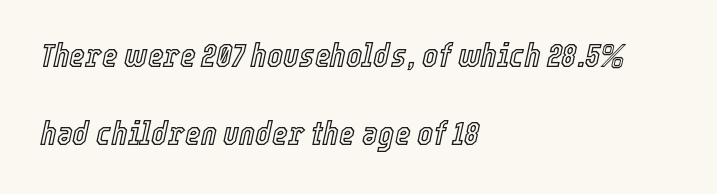
Q: Is the text italic (slanted)? A: Yes, it leans right by about 12 degrees.
Q: Is the text underlined? A: No.
Q: How is the paragraph aligned? A: Left-aligned.
Q: Is the spacing between letters normal or unusually wide? A: Normal.
Q: Is the spacing between lines tight, normal or loose? A: Loose.
Q: Width (condensed, normal, or wide)? A: Condensed.
Q: x-height? A: Medium.
Q: Monospaced? A: No.
